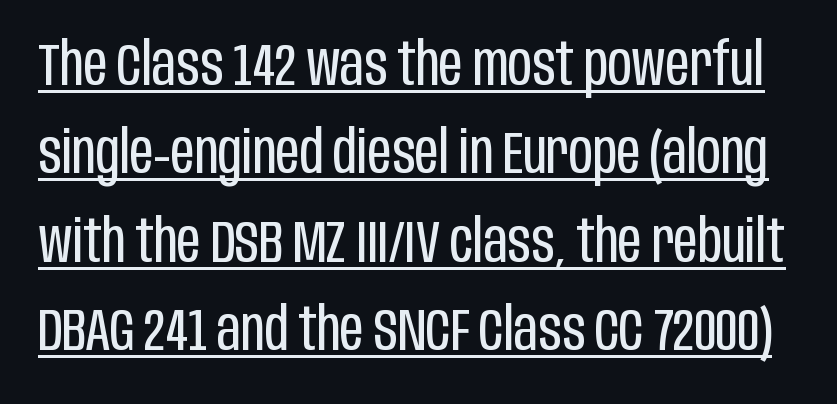
Q: Is the text bold? A: No.
Q: Is the text italic (slanted)? A: No, it is upright.
Q: Is the typeface a serif or a sans-serif typeface? A: Sans-serif.
Q: Is the text underlined? A: Yes.
Q: Is the spacing between letters normal or unusually wide? A: Normal.
Q: Is the spacing between lines tight, normal or loose? A: Normal.
Q: Width (condensed, normal, or wide)? A: Condensed.
Q: Stroke contrast? A: Low.
Q: x-height? A: Large.
Q: Monospaced? A: No.
